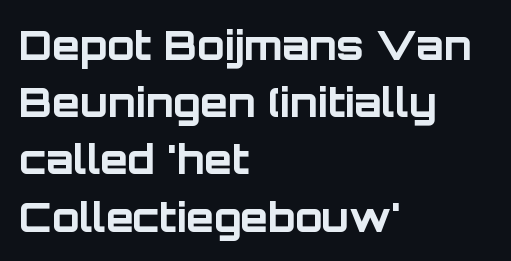
{"serif": "no", "italic": "no", "bold": "yes", "weight": "bold", "width": "normal", "stroke_contrast": "low", "x_height": "large", "monospaced": "no", "underline": "no", "align": "left", "line_spacing": "normal", "line_spacing_ratio": 1.43, "letter_spacing": "normal", "letter_spacing_em": 0.0, "glyph_px": 40}
